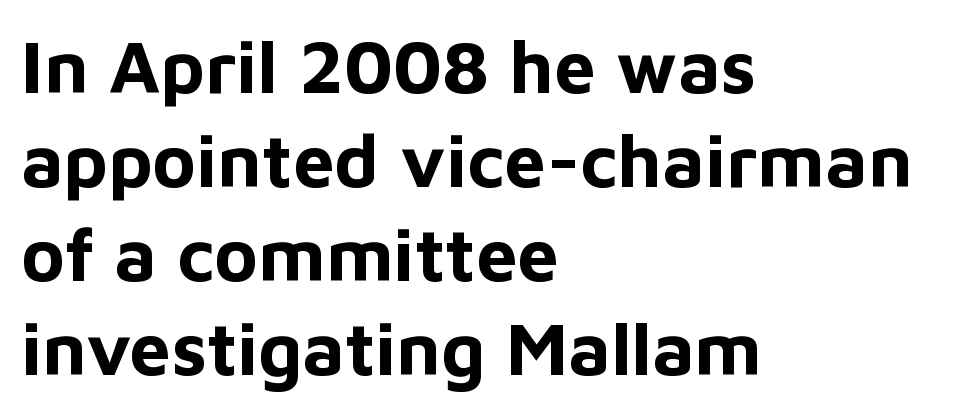
{"serif": "no", "italic": "no", "bold": "yes", "weight": "bold", "width": "normal", "stroke_contrast": "low", "x_height": "medium", "monospaced": "no", "underline": "no", "align": "left", "line_spacing": "normal", "line_spacing_ratio": 1.27, "letter_spacing": "normal", "letter_spacing_em": 0.0, "glyph_px": 74}
